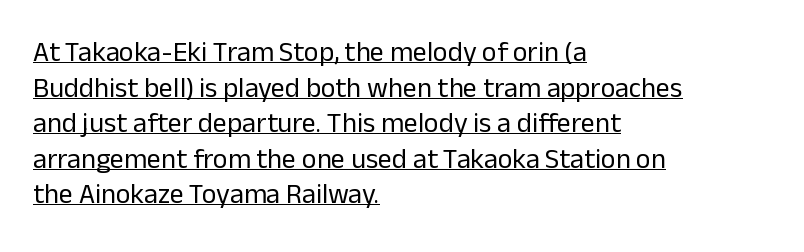
{"serif": "no", "italic": "no", "bold": "no", "weight": "regular", "width": "normal", "stroke_contrast": "low", "x_height": "medium", "monospaced": "no", "underline": "yes", "align": "left", "line_spacing": "normal", "line_spacing_ratio": 1.27, "letter_spacing": "normal", "letter_spacing_em": 0.0, "glyph_px": 28}
